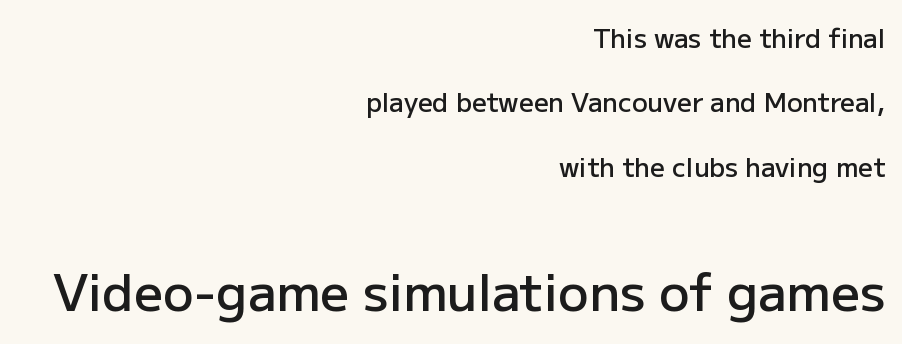
The line-height multiplier appears high, well above default. How are the letters spaced? Ordinarily, with no added tracking. Honestly, there is no underline to notice here at all. You could not count columns in this text — the font is proportionally spaced. This sample uses an upright cut, with every glyph sitting square on the baseline.
